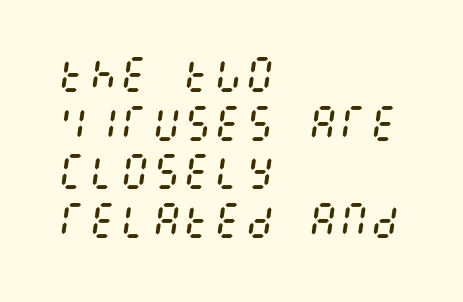
Q: Is the text bold? A: No.
Q: Is the text italic (slanted)? A: Yes, it leans right by about 8 degrees.
Q: Is the text underlined? A: No.
Q: How is the paragraph aligned? A: Left-aligned.
Q: Is the spacing between letters normal or unusually wide? A: Normal.
Q: Is the spacing between lines tight, normal or loose? A: Normal.
Q: Width (condensed, normal, or wide)? A: Condensed.
Q: Stroke contrast? A: Medium.
Q: x-height? A: Large.
